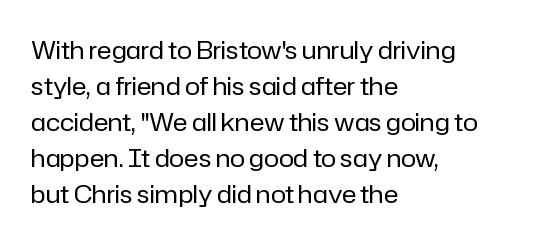
The rendering anchors every line to the left-hand side. Words appear dense and cohesive because spacing is normal. Does the leading feel generous? No, just average. A quiet, ordinary-to-light weight characterises the typeface.
